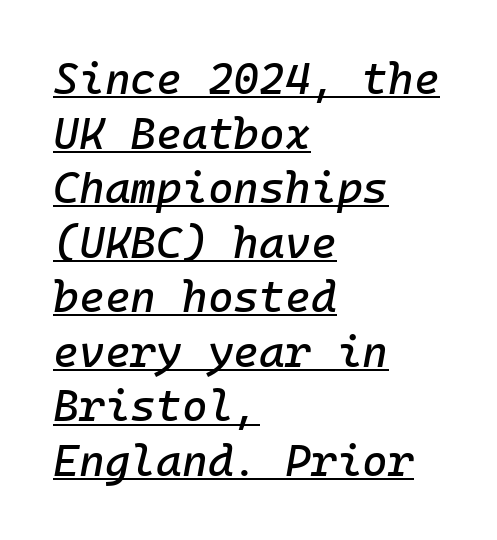
Q: Is the text italic (slanted)? A: Yes, it leans right by about 10 degrees.
Q: Is the text underlined? A: Yes.
Q: How is the paragraph aligned? A: Left-aligned.
Q: Is the spacing between letters normal or unusually wide? A: Normal.
Q: Width (condensed, normal, or wide)? A: Normal.
Q: Stroke contrast? A: Low.
Q: x-height? A: Medium.
